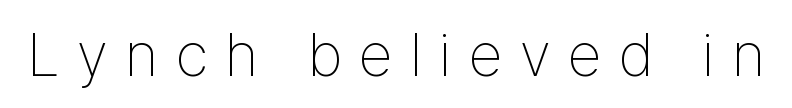
The gap between lines stays unmarked. Each word looks stretched out because of the extra space between its letters. When letters stand straight like this, we call the style roman or upright. Bold? No — there's no thickening of the strokes. This sample has the flowing, uneven cadence of proportional lettering. Note: no serifs on the glyphs.
